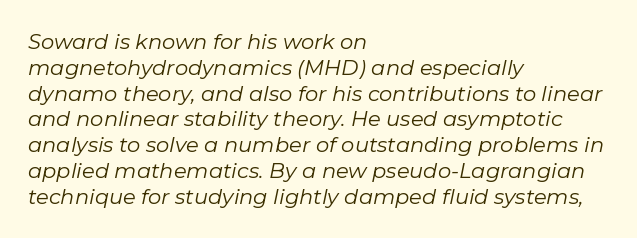
The image shows 21 px text type, italic (leaning right); set left-aligned, line spacing 1.23x, normal letter spacing, not underlined.
